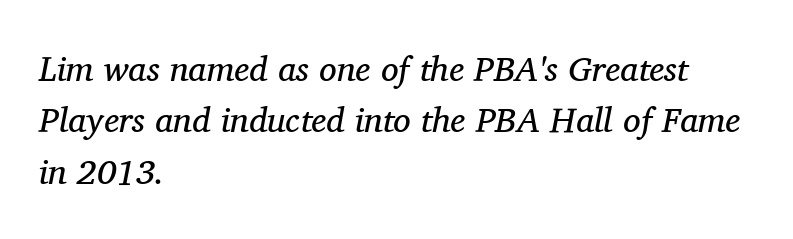
{"serif": "yes", "italic": "yes", "lean": "right", "slant_degrees": 11, "bold": "no", "weight": "regular", "width": "normal", "stroke_contrast": "medium", "x_height": "medium", "monospaced": "no", "underline": "no", "align": "left", "line_spacing": "normal", "line_spacing_ratio": 1.47, "letter_spacing": "normal", "letter_spacing_em": 0.0, "glyph_px": 35}
